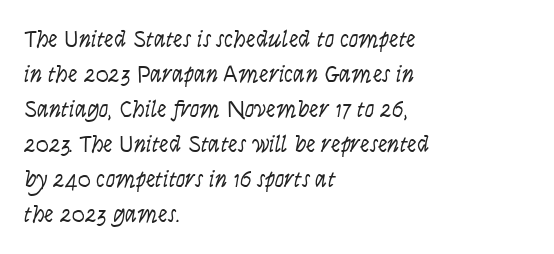
{"bold": "no", "underline": "no", "align": "left", "line_spacing": "normal", "line_spacing_ratio": 1.46, "letter_spacing": "normal", "letter_spacing_em": 0.0, "glyph_px": 24}
